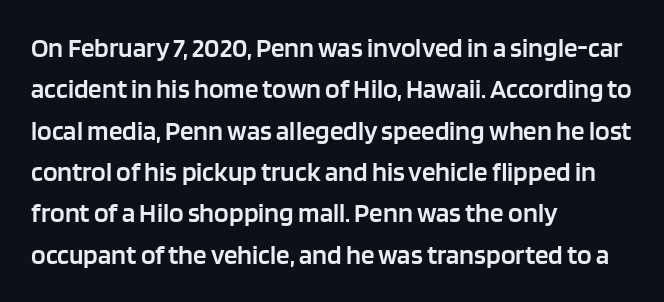
{"italic": "no", "bold": "semi", "underline": "no", "align": "left", "line_spacing": "normal", "line_spacing_ratio": 1.53, "letter_spacing": "normal", "letter_spacing_em": 0.0, "glyph_px": 27}
